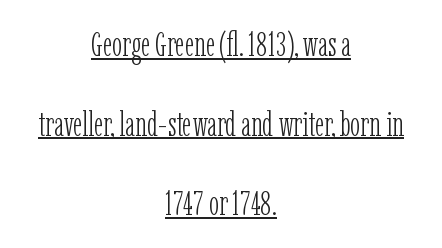
{"serif": "yes", "italic": "no", "bold": "no", "weight": "light", "width": "condensed", "stroke_contrast": "low", "x_height": "medium", "monospaced": "no", "underline": "yes", "align": "center", "line_spacing": "loose", "line_spacing_ratio": 2.34, "letter_spacing": "normal", "letter_spacing_em": 0.0, "glyph_px": 34}
